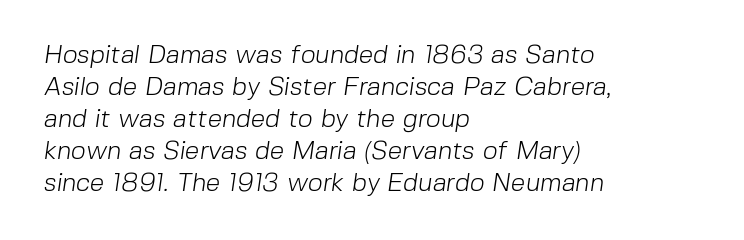
The weight tops out at a normal text grade. Casual observation: everything's shoved over to the left. The line texture is even and compact thanks to regular tracking. The zone under the glyphs is completely vacant.
